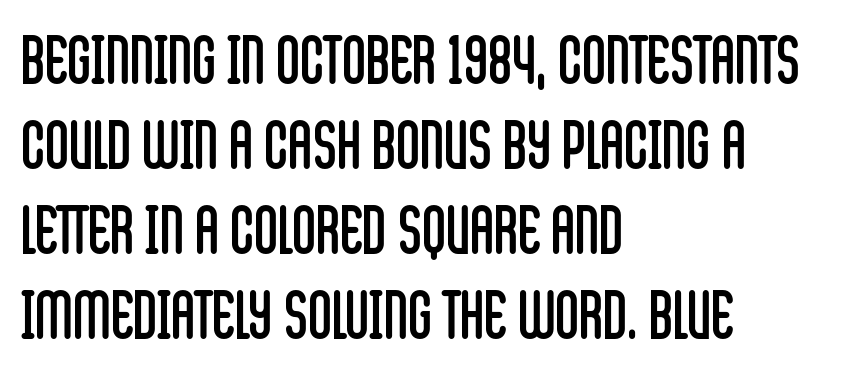
Q: Is the text bold? A: No.
Q: Is the text italic (slanted)? A: No, it is upright.
Q: Is the typeface a serif or a sans-serif typeface? A: Sans-serif.
Q: Is the text underlined? A: No.
Q: How is the paragraph aligned? A: Left-aligned.
Q: Is the spacing between letters normal or unusually wide? A: Normal.
Q: Is the spacing between lines tight, normal or loose? A: Normal.
Q: Width (condensed, normal, or wide)? A: Condensed.
Q: Stroke contrast? A: Low.
Q: x-height? A: Large.
Q: Monospaced? A: No.
